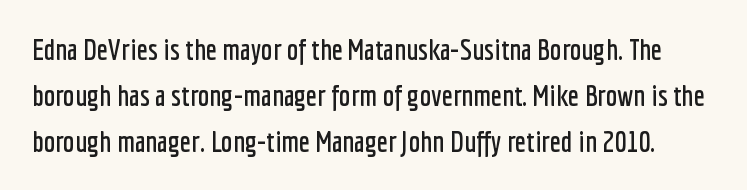
Varying glyph widths throughout — classic text-font behaviour. Upright lettering throughout. Words appear dense and cohesive because spacing is normal. You can tell from the bare stems that sans-serif type was used.
